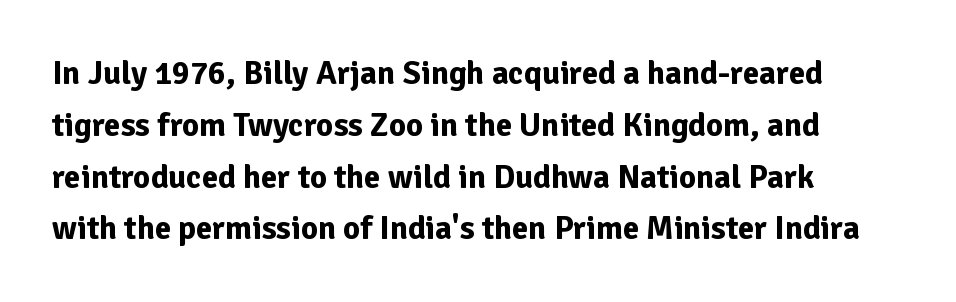
The image shows 33 px bold sans-serif type, upright; set left-aligned, normal line spacing (1.57x), normal letter spacing, not underlined; low stroke contrast and a medium x-height.
